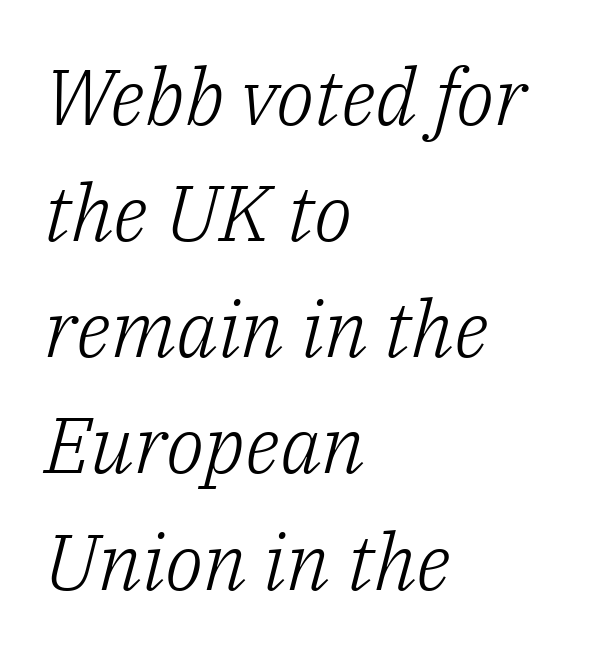
{"serif": "yes", "italic": "yes", "lean": "right", "slant_degrees": 14, "bold": "no", "weight": "light", "width": "normal", "stroke_contrast": "low", "x_height": "medium", "monospaced": "no", "underline": "no", "align": "left", "line_spacing": "normal", "line_spacing_ratio": 1.47, "letter_spacing": "normal", "letter_spacing_em": 0.0, "glyph_px": 79}
